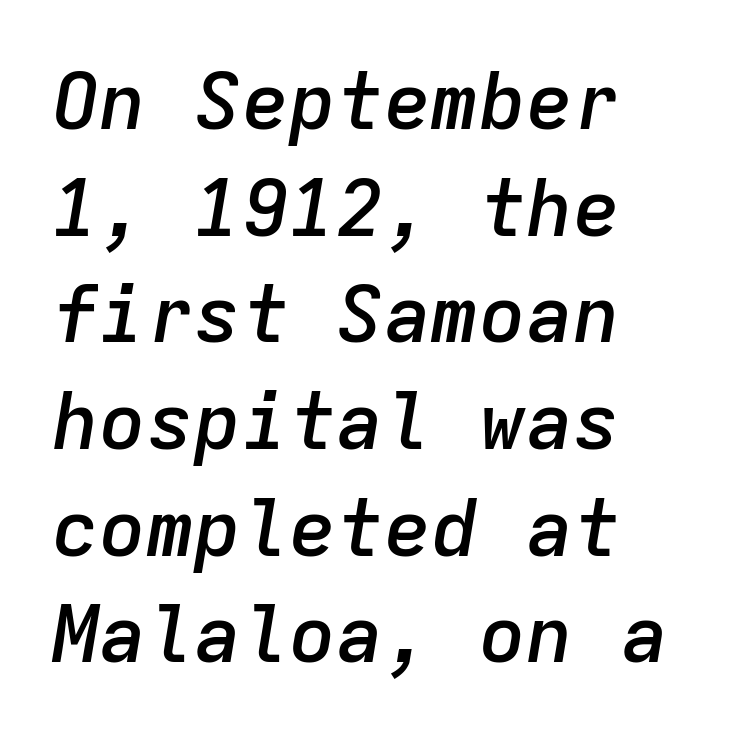
Q: Is the text bold? A: Semi-bold.
Q: Is the text italic (slanted)? A: Yes, it leans right by about 9 degrees.
Q: Is the text underlined? A: No.
Q: How is the paragraph aligned? A: Left-aligned.
Q: Is the spacing between letters normal or unusually wide? A: Normal.
Q: Is the spacing between lines tight, normal or loose? A: Normal.
Q: Width (condensed, normal, or wide)? A: Normal.
Q: Stroke contrast? A: Low.
Q: x-height? A: Medium.
Q: Monospaced? A: Yes.
